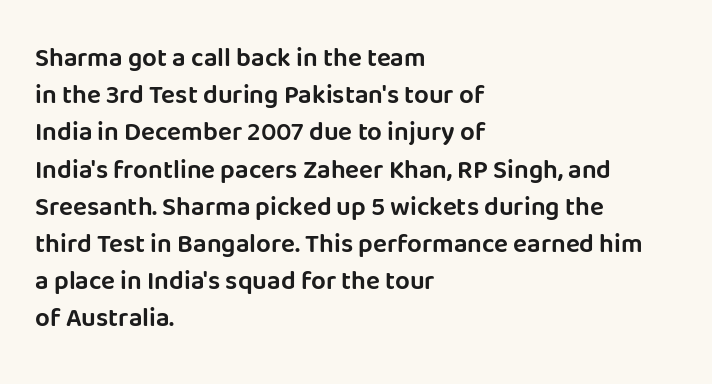
The passage is arranged the way most books set body copy — flush left. No extra tracking has been applied to these lines. You can tell it's not italic because the verticals are truly vertical. The leading is moderate, giving the passage an even texture. The specimen omits any rule beneath the text block's lines.
